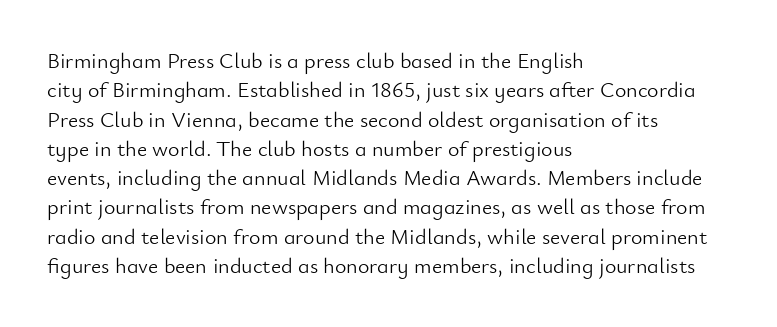
The image shows 22 px text type, upright; set left-aligned, normal line spacing (1.33x), normal letter spacing, not underlined.
